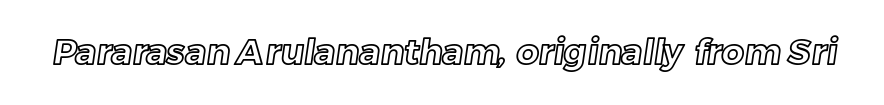
{"width": "normal", "x_height": "medium", "monospaced": "no", "underline": "no", "letter_spacing": "normal", "letter_spacing_em": 0.0, "glyph_px": 35}
